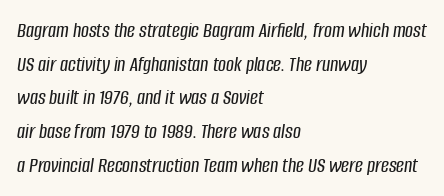
{"italic": "yes", "lean": "right", "slant_degrees": 8, "underline": "no", "align": "left", "line_spacing": "normal", "line_spacing_ratio": 1.53, "letter_spacing": "normal", "letter_spacing_em": 0.0, "glyph_px": 22}
